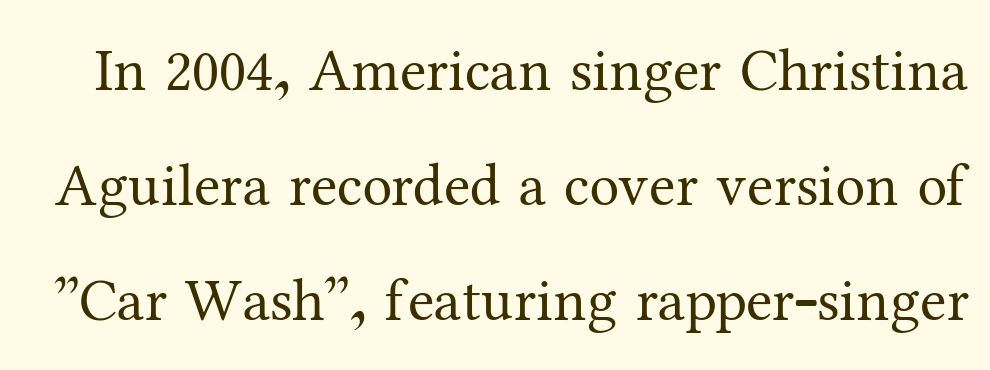
Quick note: underline off. Character widths vary here, with narrow letters taking less room than wide ones. Look at the tracking — it's just the regular setting, nothing added. Horizontal bands of white between lines are thick stripes. Typographically, this falls in the serif category.
